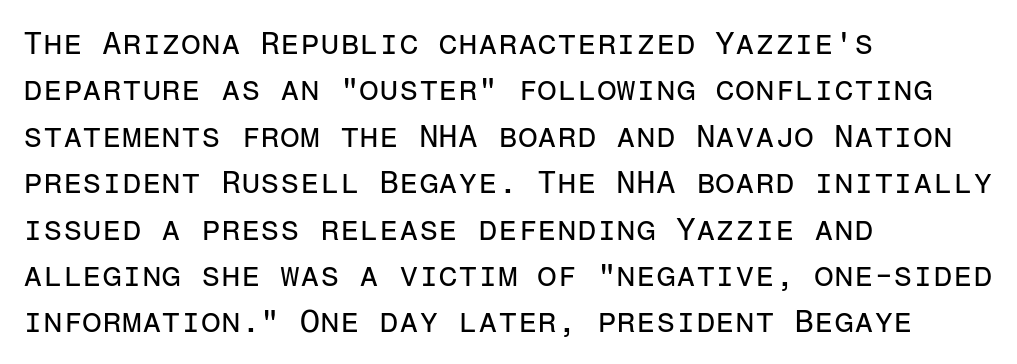
Q: Is the text bold? A: No.
Q: Is the text italic (slanted)? A: No, it is upright.
Q: Is the typeface a serif or a sans-serif typeface? A: Sans-serif.
Q: Is the text underlined? A: No.
Q: How is the paragraph aligned? A: Left-aligned.
Q: Is the spacing between letters normal or unusually wide? A: Normal.
Q: Is the spacing between lines tight, normal or loose? A: Normal.
Q: Width (condensed, normal, or wide)? A: Normal.
Q: Stroke contrast? A: Low.
Q: x-height? A: Medium.
Q: Monospaced? A: Yes.
